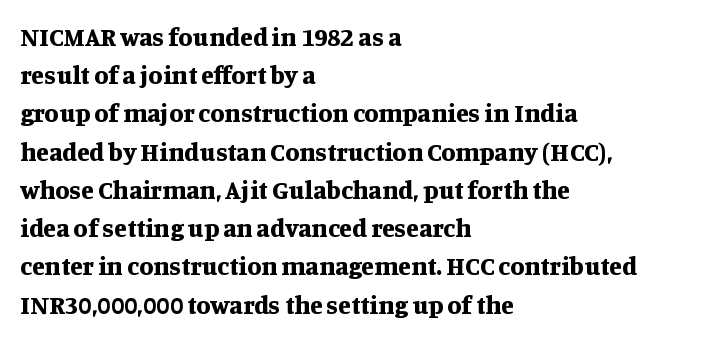
The image shows 26 px bold type, upright; set left-aligned, normal line spacing (1.47x), normal letter spacing, not underlined.
